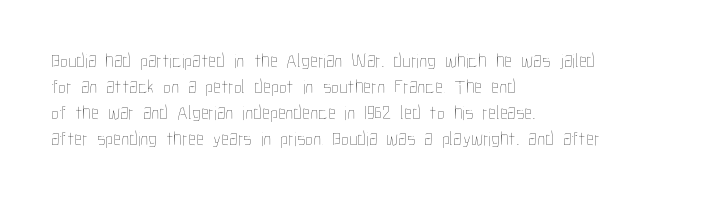
Q: Is the text bold? A: No.
Q: Is the text italic (slanted)? A: No, it is upright.
Q: Is the text underlined? A: No.
Q: How is the paragraph aligned? A: Left-aligned.
Q: Is the spacing between letters normal or unusually wide? A: Normal.
Q: Is the spacing between lines tight, normal or loose? A: Normal.
